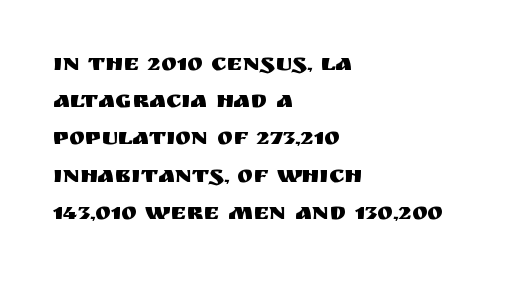
Interline gaps are of average width in this sample. The letters stand upright; this is a roman face. The face used here is rendered with its standard letterfit. Leftover space on each line is placed entirely after the last word. Beneath every word, the page is bare.
